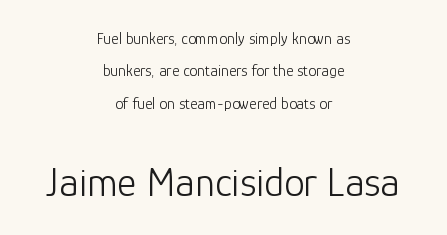
{"serif": "no", "italic": "no", "bold": "no", "weight": "light", "width": "normal", "stroke_contrast": "low", "x_height": "medium", "monospaced": "no", "underline": "no", "align": "center", "line_spacing": "loose", "line_spacing_ratio": 2.02, "letter_spacing": "normal", "letter_spacing_em": 0.0, "larger_block": "second", "size_ratio": 2.56, "glyph_px": 41}
